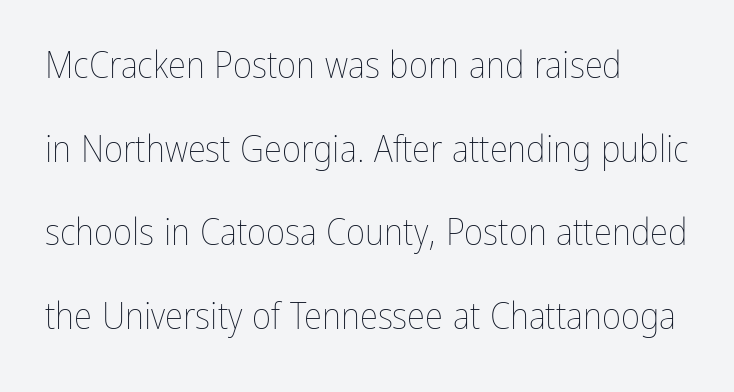
The image shows 37 px thin, condensed type, upright; set left-aligned, loose line spacing (2.26x), normal letter spacing, not underlined; low stroke contrast and a medium x-height.
